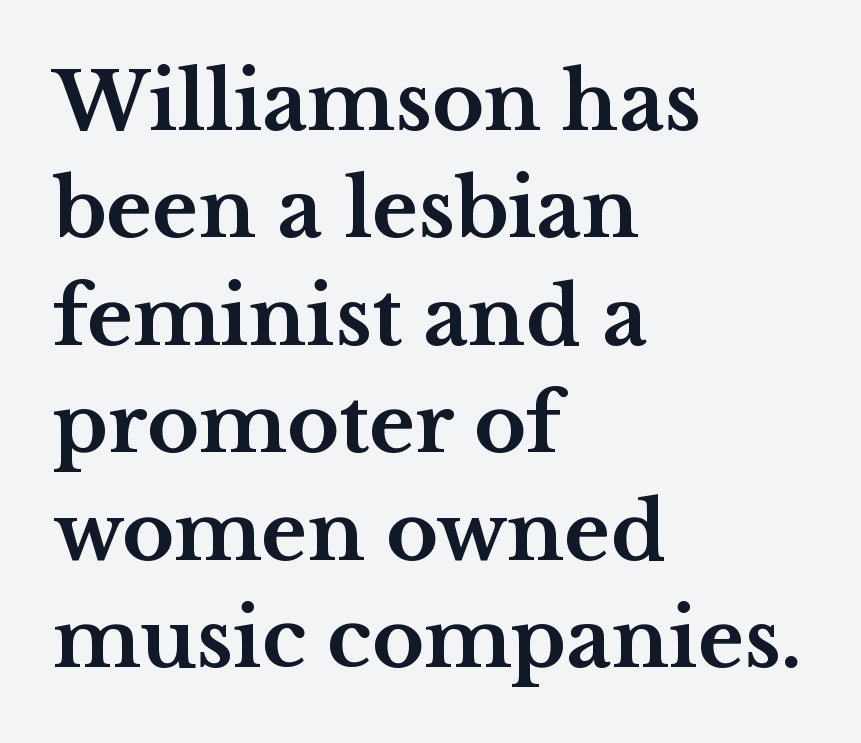
Q: Is the text bold? A: Yes.
Q: Is the text italic (slanted)? A: No, it is upright.
Q: Is the typeface a serif or a sans-serif typeface? A: Serif.
Q: Is the text underlined? A: No.
Q: How is the paragraph aligned? A: Left-aligned.
Q: Is the spacing between letters normal or unusually wide? A: Normal.
Q: Is the spacing between lines tight, normal or loose? A: Normal.
Q: Width (condensed, normal, or wide)? A: Wide.
Q: Stroke contrast? A: Medium.
Q: x-height? A: Medium.
Q: Monospaced? A: No.
